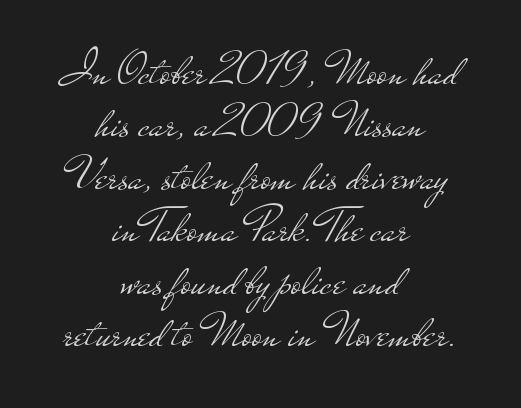
The image shows 49 px light, wide sans-serif type; set centered, tight line spacing (1.07x), normal letter spacing, not underlined; low stroke contrast and a small x-height.
